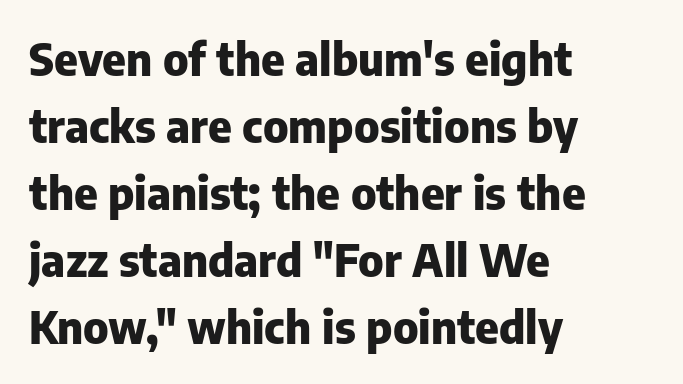
{"serif": "no", "italic": "no", "bold": "yes", "weight": "heavy", "width": "normal", "stroke_contrast": "low", "x_height": "medium", "monospaced": "no", "underline": "no", "align": "left", "line_spacing": "normal", "line_spacing_ratio": 1.49, "letter_spacing": "normal", "letter_spacing_em": 0.0, "glyph_px": 45}
